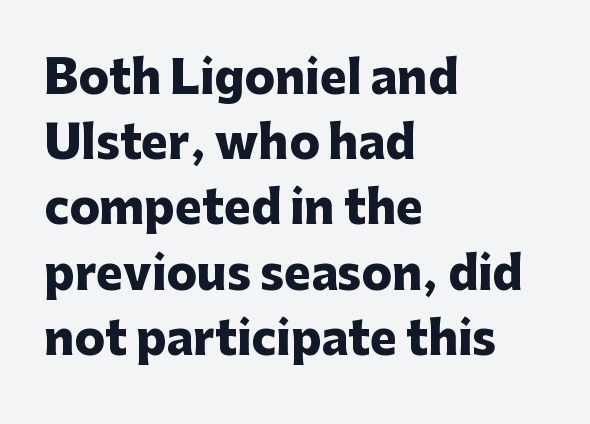
Q: Is the text bold? A: Yes.
Q: Is the text italic (slanted)? A: No, it is upright.
Q: Is the typeface a serif or a sans-serif typeface? A: Sans-serif.
Q: Is the text underlined? A: No.
Q: How is the paragraph aligned? A: Left-aligned.
Q: Is the spacing between letters normal or unusually wide? A: Normal.
Q: Is the spacing between lines tight, normal or loose? A: Normal.
Q: Width (condensed, normal, or wide)? A: Normal.
Q: Stroke contrast? A: Low.
Q: x-height? A: Medium.
Q: Monospaced? A: No.
